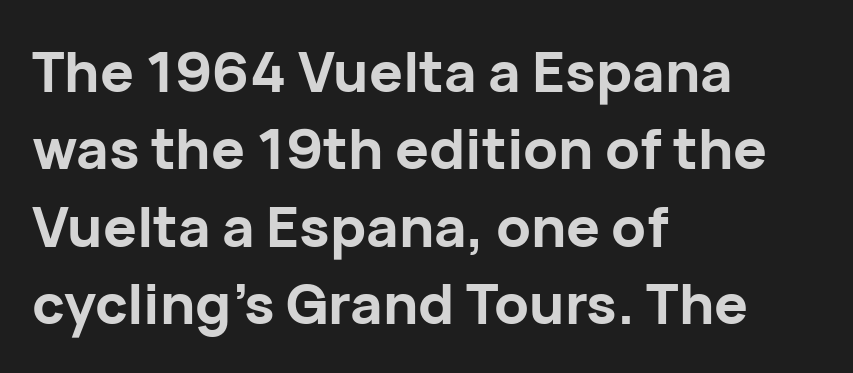
Q: Is the text bold? A: Yes.
Q: Is the text italic (slanted)? A: No, it is upright.
Q: Is the typeface a serif or a sans-serif typeface? A: Sans-serif.
Q: Is the text underlined? A: No.
Q: How is the paragraph aligned? A: Left-aligned.
Q: Is the spacing between letters normal or unusually wide? A: Normal.
Q: Is the spacing between lines tight, normal or loose? A: Normal.
Q: Width (condensed, normal, or wide)? A: Normal.
Q: Stroke contrast? A: Low.
Q: x-height? A: Medium.
Q: Monospaced? A: No.
